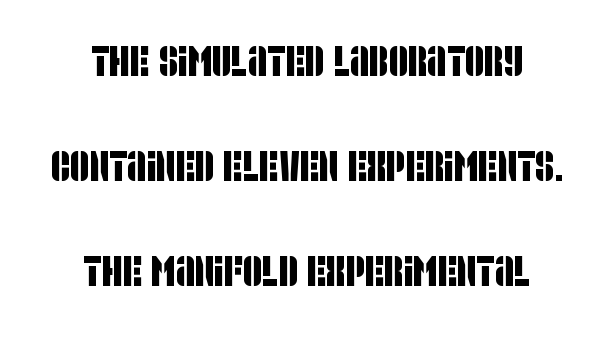
The image shows 42 px condensed sans-serif type; set loose line spacing (2.5x), normal letter spacing, not underlined; low stroke contrast and a large x-height.
